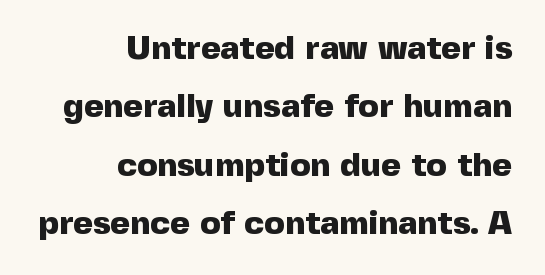
{"serif": "no", "italic": "no", "bold": "yes", "weight": "heavy", "width": "normal", "x_height": "medium", "monospaced": "no", "underline": "no", "align": "right", "line_spacing_ratio": 1.72, "letter_spacing": "normal", "letter_spacing_em": 0.0, "glyph_px": 34}
